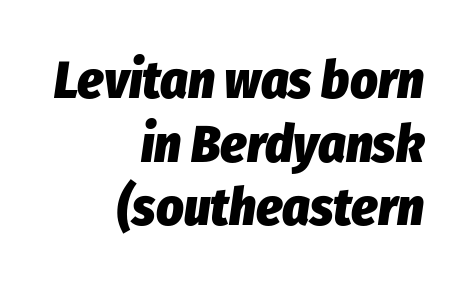
Q: Is the text bold? A: Yes.
Q: Is the text italic (slanted)? A: Yes, it leans right by about 8 degrees.
Q: Is the text underlined? A: No.
Q: How is the paragraph aligned? A: Right-aligned.
Q: Is the spacing between letters normal or unusually wide? A: Normal.
Q: Width (condensed, normal, or wide)? A: Condensed.
Q: Stroke contrast? A: Low.
Q: x-height? A: Medium.
Q: Monospaced? A: No.
